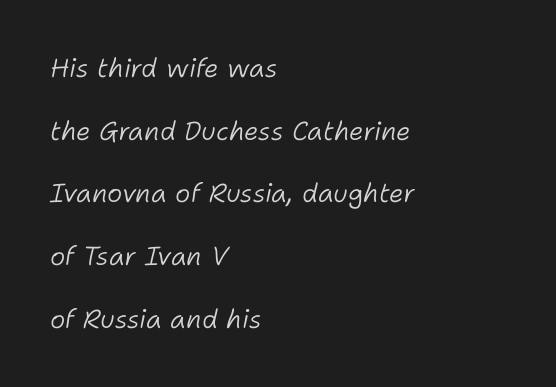
Standard letterfit; no display-style spreading of the glyphs. The lines are quadded left. The strokes are not fattened; the text isn't bold. This sample uses an oblique cut, with every glyph tilted off the vertical.
